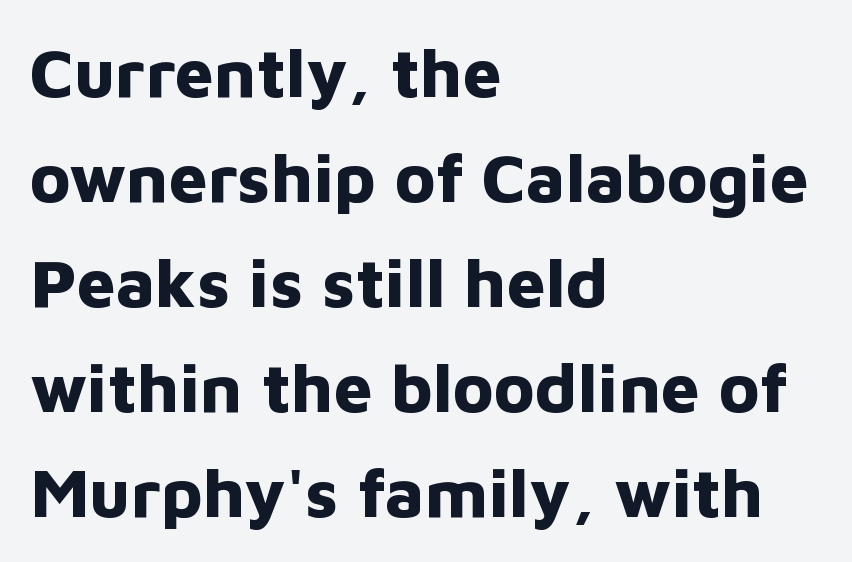
This is the regular roman posture of the typeface. The letters carry no serifs — their stems end cleanly without finishing strokes. Alignment: flush left. Descenders are the only things crossing below the line.
